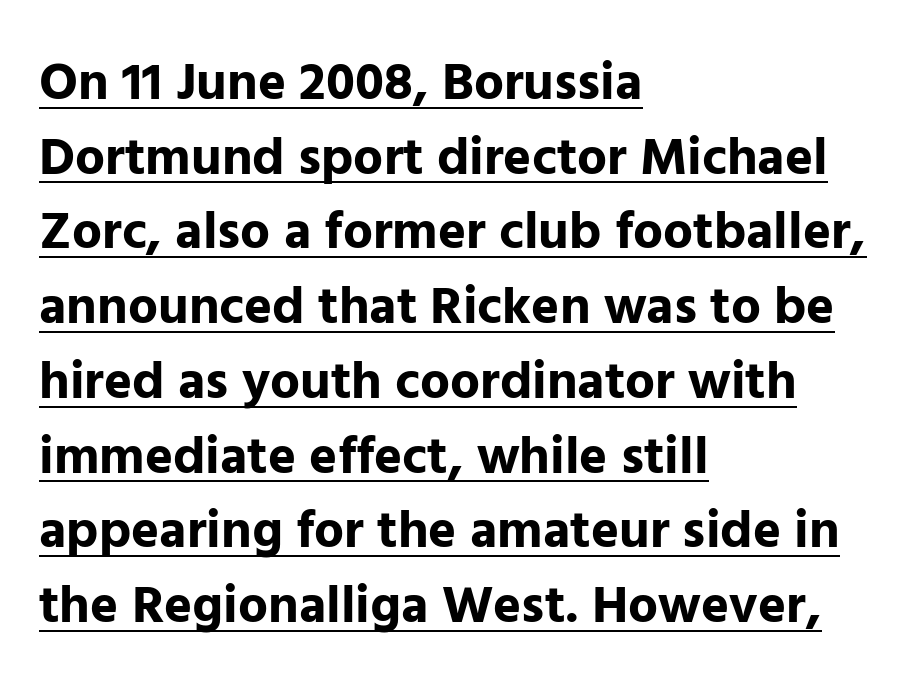
{"serif": "no", "italic": "no", "bold": "yes", "weight": "bold", "width": "normal", "stroke_contrast": "low", "x_height": "medium", "monospaced": "no", "underline": "yes", "align": "left", "line_spacing": "normal", "line_spacing_ratio": 1.41, "letter_spacing": "normal", "letter_spacing_em": 0.0, "glyph_px": 53}
